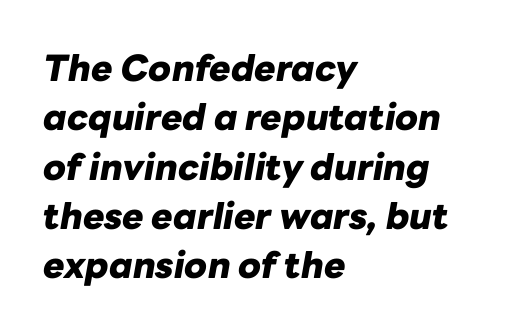
Q: Is the text bold? A: Yes.
Q: Is the text italic (slanted)? A: Yes, it leans right by about 10 degrees.
Q: Is the text underlined? A: No.
Q: How is the paragraph aligned? A: Left-aligned.
Q: Is the spacing between letters normal or unusually wide? A: Normal.
Q: Is the spacing between lines tight, normal or loose? A: Normal.
Q: Width (condensed, normal, or wide)? A: Normal.
Q: Stroke contrast? A: Low.
Q: x-height? A: Medium.
Q: Monospaced? A: No.
